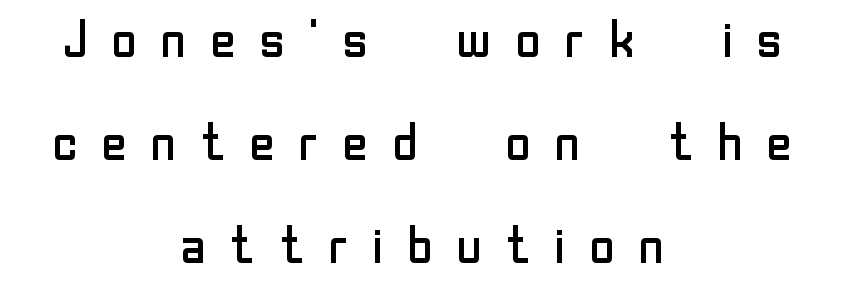
{"serif": "no", "italic": "no", "bold": "no", "weight": "regular", "width": "normal", "stroke_contrast": "low", "x_height": "medium", "monospaced": "no", "underline": "no", "align": "center", "line_spacing": "loose", "line_spacing_ratio": 2.02, "letter_spacing": "wide", "letter_spacing_em": 0.38, "glyph_px": 51}
